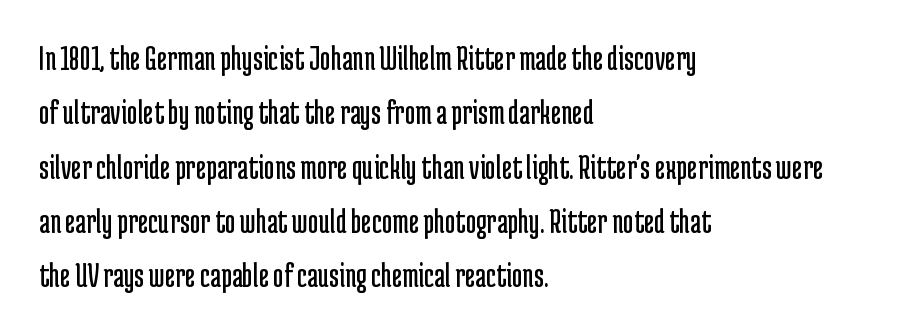
{"serif": "no", "italic": "no", "bold": "no", "weight": "regular", "width": "condensed", "stroke_contrast": "low", "x_height": "medium", "monospaced": "no", "underline": "no", "align": "left", "line_spacing": "normal", "line_spacing_ratio": 1.51, "letter_spacing": "normal", "letter_spacing_em": 0.0, "glyph_px": 36}
